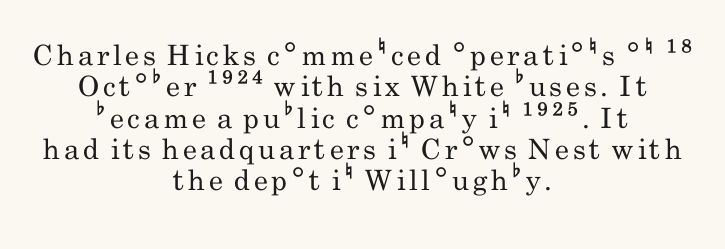
Unlike a traditional serif, this face leaves its strokes unadorned. Alignment: centered. If you drew a line through each stem, it would be perfectly vertical. A clean baseline with only descenders dipping below it. Is the stroke heavy? The answer is a plain regular-or-lighter. The rendering uses natural spacing where letterforms have individual widths.
